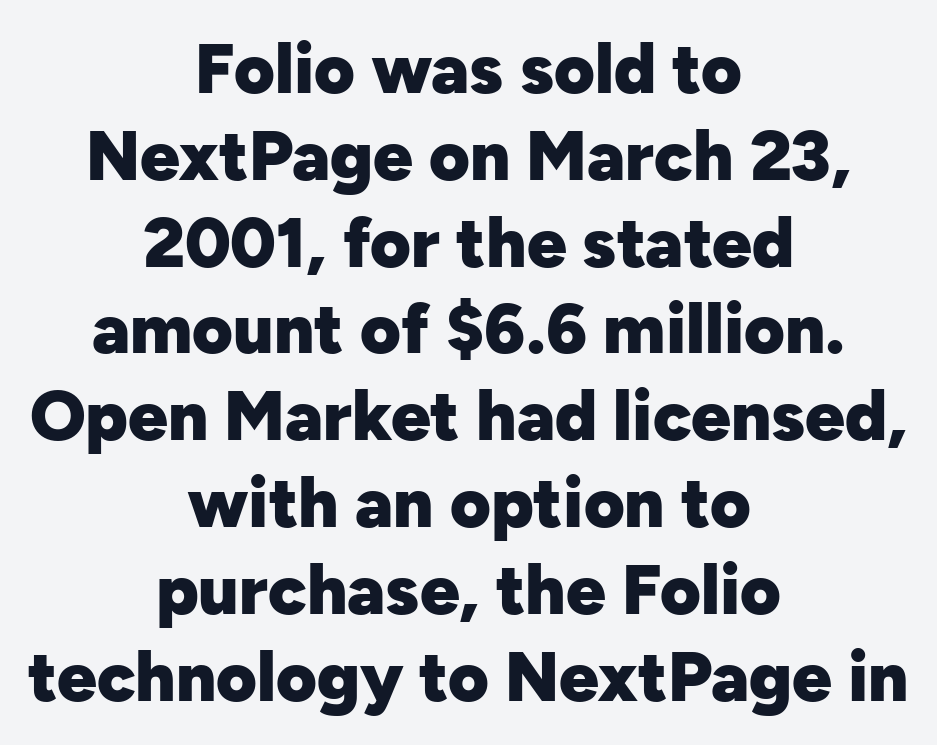
Q: Is the text bold? A: Yes.
Q: Is the text italic (slanted)? A: No, it is upright.
Q: Is the typeface a serif or a sans-serif typeface? A: Sans-serif.
Q: Is the text underlined? A: No.
Q: How is the paragraph aligned? A: Centered.
Q: Is the spacing between letters normal or unusually wide? A: Normal.
Q: Width (condensed, normal, or wide)? A: Normal.
Q: Stroke contrast? A: Low.
Q: x-height? A: Medium.
Q: Monospaced? A: No.
